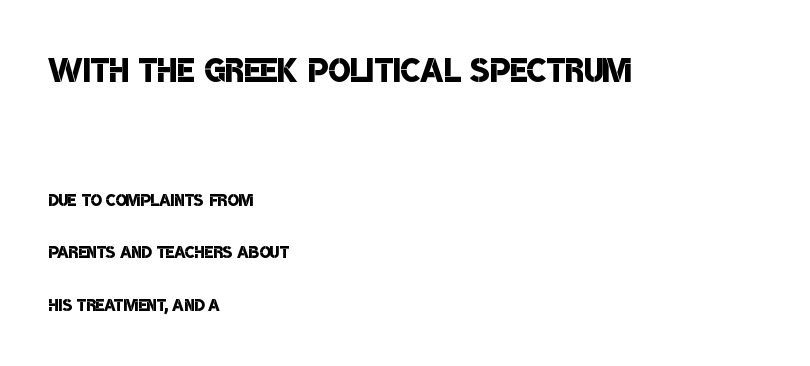
{"serif": "no", "bold": "semi", "weight": "semibold", "width": "condensed", "stroke_contrast": "low", "x_height": "large", "monospaced": "no", "underline": "no", "align": "left", "line_spacing": "loose", "line_spacing_ratio": 2.27, "letter_spacing": "normal", "letter_spacing_em": 0.0, "larger_block": "first", "size_ratio": 2.0, "glyph_px": 46}
